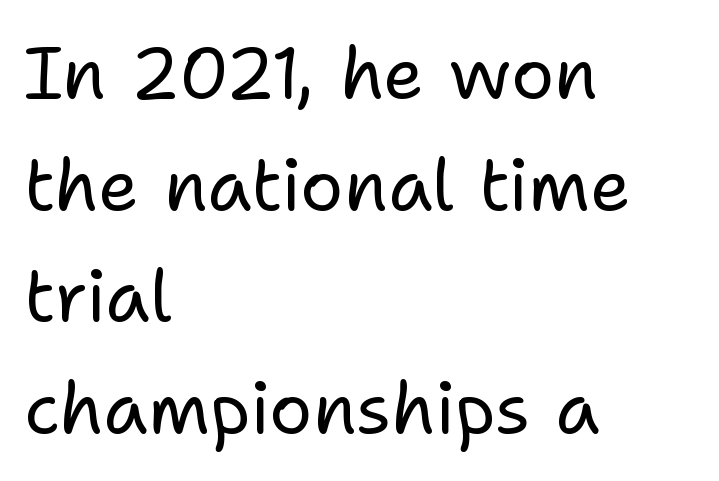
{"serif": "no", "italic": "no", "bold": "no", "weight": "regular", "width": "normal", "stroke_contrast": "low", "x_height": "medium", "monospaced": "no", "underline": "no", "align": "left", "line_spacing": "normal", "line_spacing_ratio": 1.55, "letter_spacing": "normal", "letter_spacing_em": 0.0, "glyph_px": 72}
